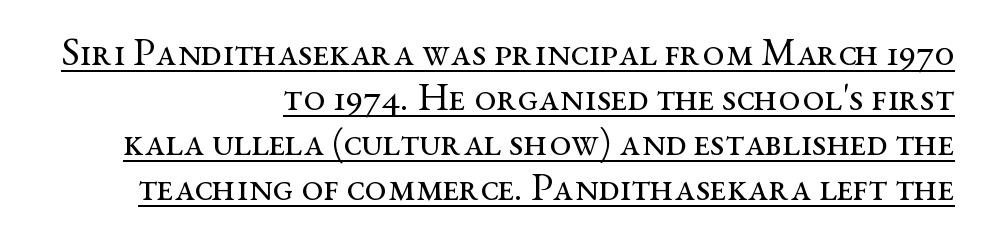
The image shows 39 px regular-weight, wide serif type, upright; set right-aligned, tight line spacing (1.15x), normal letter spacing, underlined; medium stroke contrast and a medium x-height.
